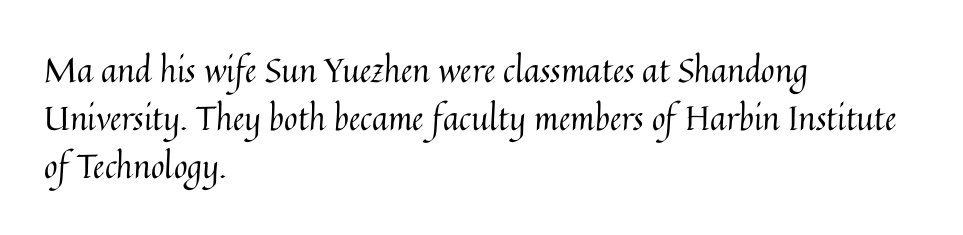
Q: Is the text bold? A: No.
Q: Is the text italic (slanted)? A: Yes.
Q: Is the text underlined? A: No.
Q: How is the paragraph aligned? A: Left-aligned.
Q: Is the spacing between letters normal or unusually wide? A: Normal.
Q: Is the spacing between lines tight, normal or loose? A: Normal.
Q: Width (condensed, normal, or wide)? A: Normal.
Q: Stroke contrast? A: Medium.
Q: x-height? A: Medium.
Q: Monospaced? A: No.
